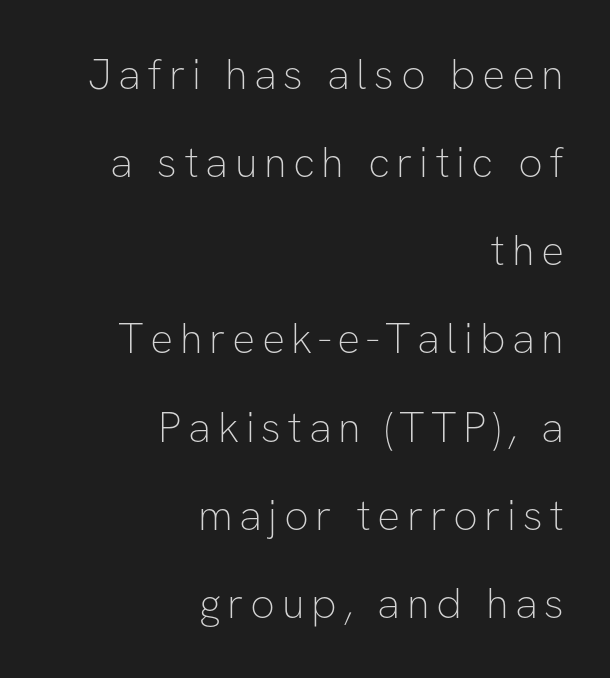
Q: Is the text bold? A: No.
Q: Is the text italic (slanted)? A: No, it is upright.
Q: Is the typeface a serif or a sans-serif typeface? A: Sans-serif.
Q: Is the text underlined? A: No.
Q: How is the paragraph aligned? A: Right-aligned.
Q: Is the spacing between lines tight, normal or loose? A: Loose.
Q: Width (condensed, normal, or wide)? A: Normal.
Q: Stroke contrast? A: Low.
Q: x-height? A: Medium.
Q: Monospaced? A: No.
